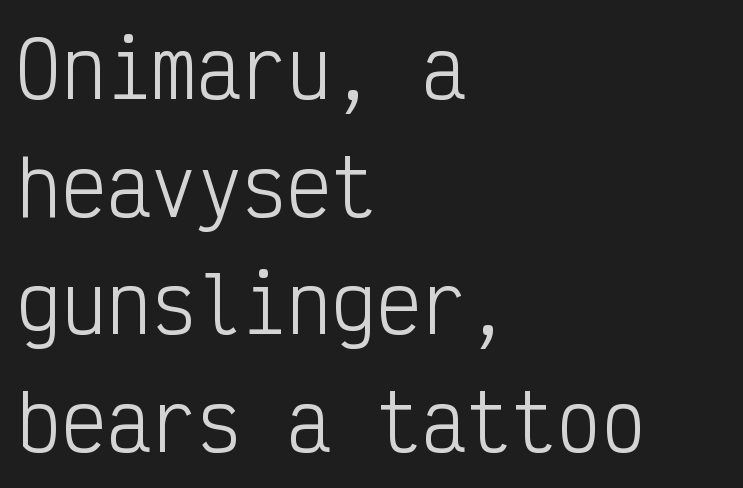
Note the uniform advance width — an 'i' takes as much space as an 'm'. The axis of the letterforms is exactly vertical. Check under the words: just untouched page. The passage shown stacks its lines at a standard gap. Nothing heavy about these letters — not bold at all.
